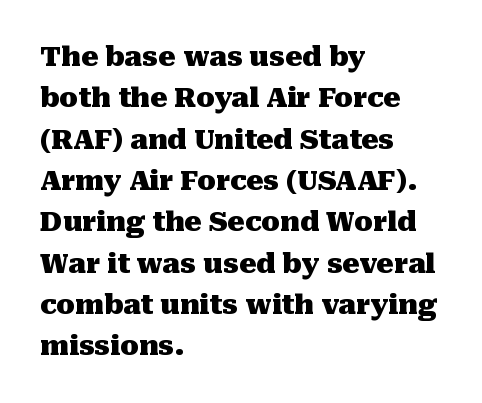
This block has exactly the height ordinary leading produces. The letterforms sit shoulder to shoulder at normal distance. On the weight axis this lands at bold, roughly 700. Line beginnings align vertically; line endings do not. A roman cut, with each character standing at attention.
